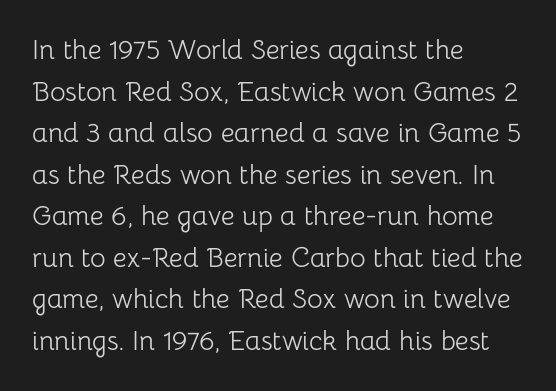
Q: Is the text bold? A: No.
Q: Is the text italic (slanted)? A: No, it is upright.
Q: Is the text underlined? A: No.
Q: How is the paragraph aligned? A: Left-aligned.
Q: Is the spacing between letters normal or unusually wide? A: Normal.
Q: Is the spacing between lines tight, normal or loose? A: Normal.
